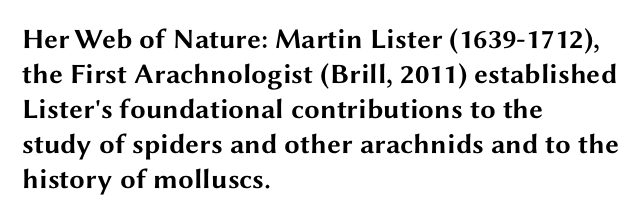
The letters sit at their default tracking, neither squeezed nor spread. Each letter keeps its own natural width here, so spacing adapts to shape. Descender tails drop into unmarked territory. This sample uses a sans-serif face. Is the block centered? No — it sits flush against the left margin. This block has exactly the height ordinary leading produces.
